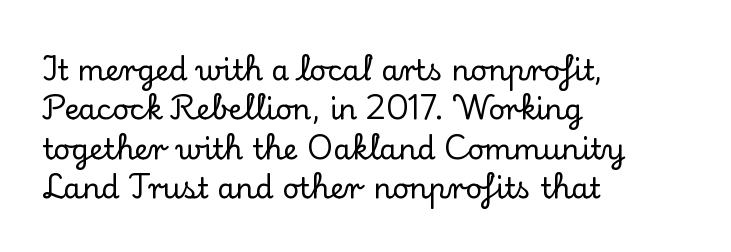
Q: Is the text italic (slanted)? A: No, it is upright.
Q: Is the typeface a serif or a sans-serif typeface? A: Serif.
Q: Is the text underlined? A: No.
Q: How is the paragraph aligned? A: Left-aligned.
Q: Is the spacing between letters normal or unusually wide? A: Normal.
Q: Is the spacing between lines tight, normal or loose? A: Normal.
Q: Width (condensed, normal, or wide)? A: Normal.
Q: Stroke contrast? A: Low.
Q: x-height? A: Small.
Q: Monospaced? A: No.
